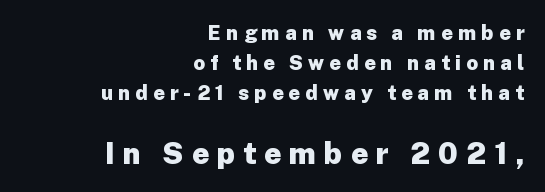
Display-style spreading of the glyphs; the letterfit is very open. Any mark beneath the type? The region is blank. Nope, no serifs anywhere on these letters. Looks like regular typesetting: each glyph gets only the width it needs.
